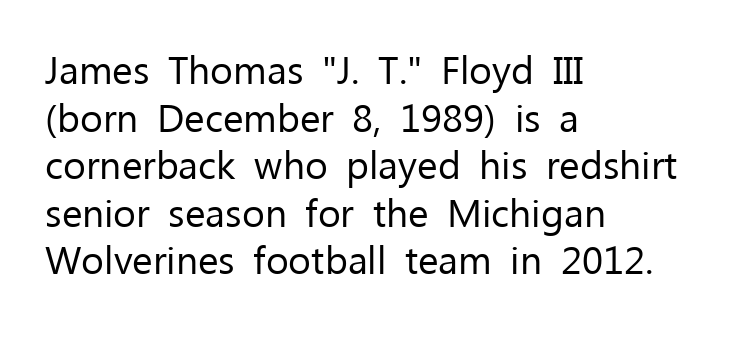
Which margin do the lines hug? The left one — the right edge is uneven. Characters remain perfectly vertical along every line. In terms of letterspacing, this is plain default setting. Think standard paragraph weight, or any step lighter than that. Type without underlining.
